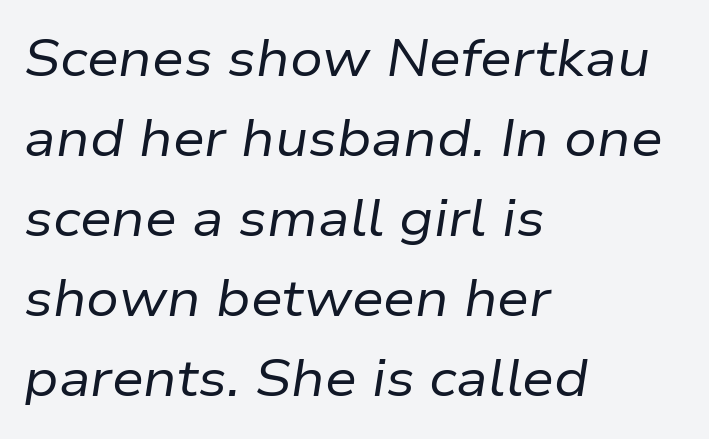
Q: Is the text bold? A: No.
Q: Is the text italic (slanted)? A: Yes, it leans right by about 9 degrees.
Q: Is the text underlined? A: No.
Q: How is the paragraph aligned? A: Left-aligned.
Q: Is the spacing between letters normal or unusually wide? A: Normal.
Q: Is the spacing between lines tight, normal or loose? A: Normal.
Q: Width (condensed, normal, or wide)? A: Normal.
Q: Stroke contrast? A: Low.
Q: x-height? A: Medium.
Q: Monospaced? A: No.
